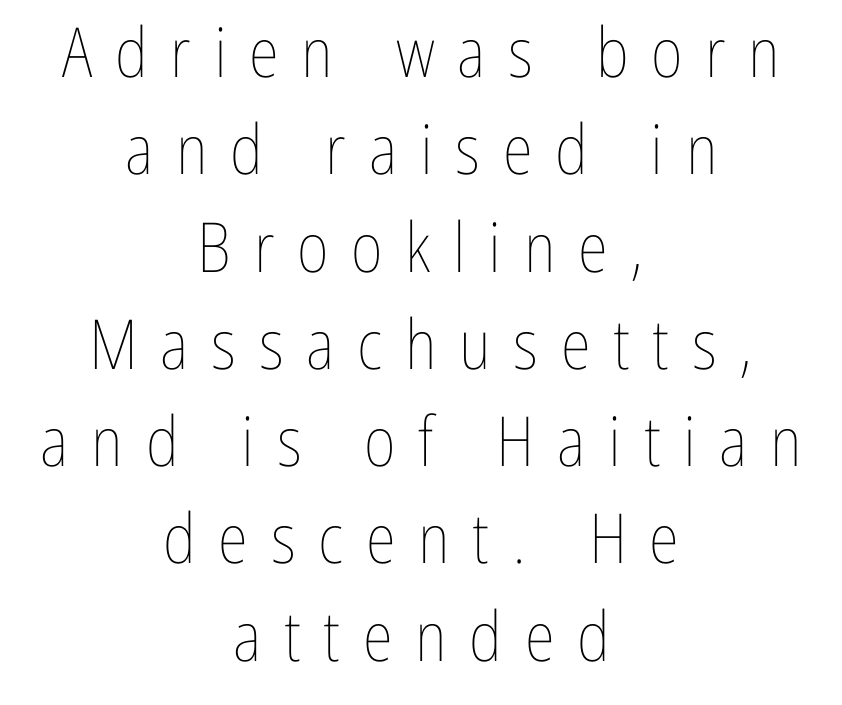
Does the lettering tilt? It doesn't — this is upright. Characters follow at a spacing far wider than the type designer built in. A quiet, ordinary-to-light weight characterises the typeface. These lines are rendered in a variable-pitch font. Check the space under the baseline: it is left empty. Short and long lines alike share a common midpoint.
